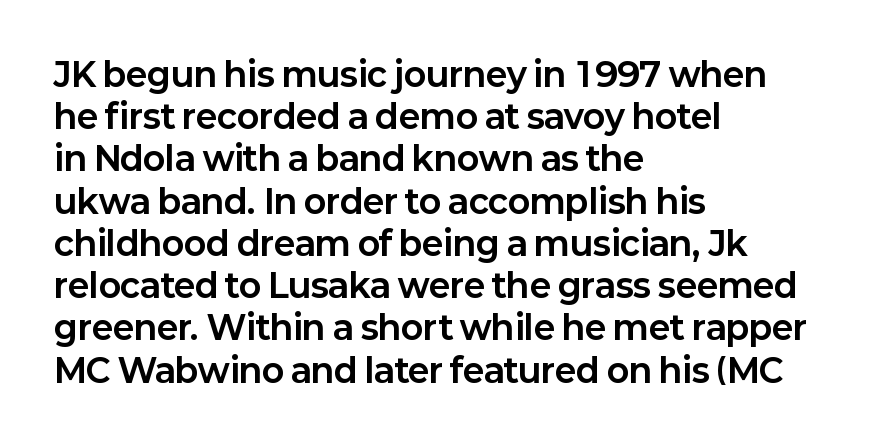
The image shows 33 px bold sans-serif type, upright; set left-aligned, normal line spacing (1.28x), normal letter spacing, not underlined; low stroke contrast and a medium x-height.
